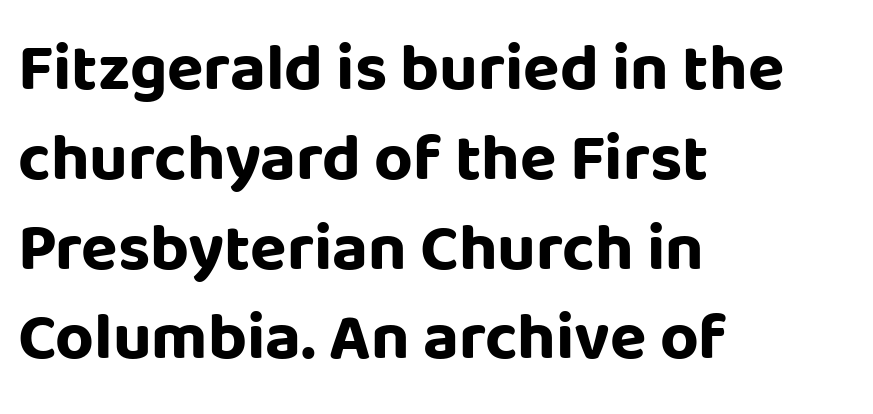
{"serif": "no", "italic": "no", "bold": "yes", "weight": "bold", "width": "normal", "stroke_contrast": "low", "x_height": "large", "monospaced": "no", "underline": "no", "align": "left", "line_spacing": "normal", "line_spacing_ratio": 1.34, "letter_spacing": "normal", "letter_spacing_em": 0.0, "glyph_px": 67}
